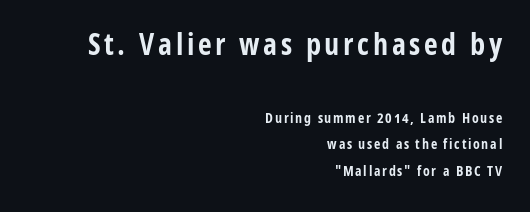
The image shows 30 px bold, condensed sans-serif type, upright; set right-aligned, loose line spacing (1.92x), not underlined; the first (top) block is 2.14x larger; low stroke contrast and a medium x-height.
